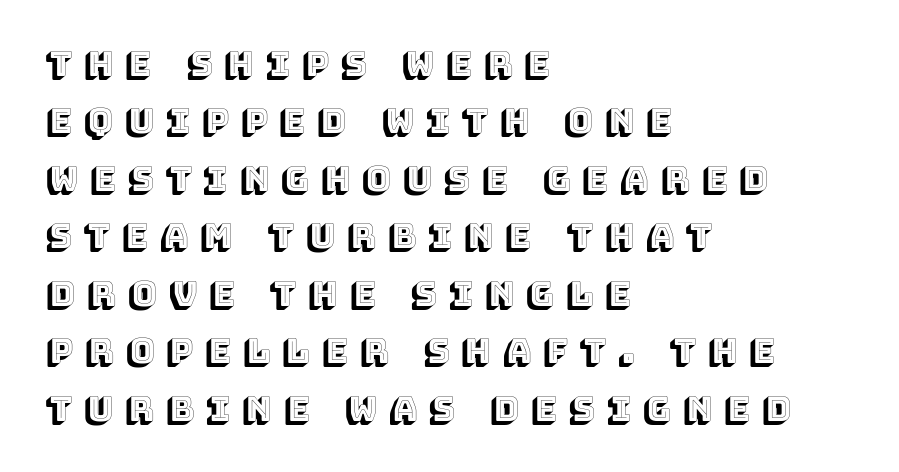
Posture: upright roman. Each letter keeps its own natural width here, so spacing adapts to shape. Is there much room between lines? A standard amount, neither cramped nor airy. Glance below the letters and you will spot only blank space. The type is letterspaced generously, with wide tracking.
